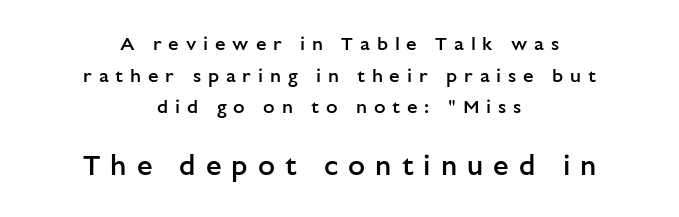
The image shows 28 px semibold sans-serif type, upright; set centered, normal line spacing (1.67x), unusually wide letter spacing (+0.36 em), not underlined; the second (bottom) block is 1.47x larger; low stroke contrast and a medium x-height.
